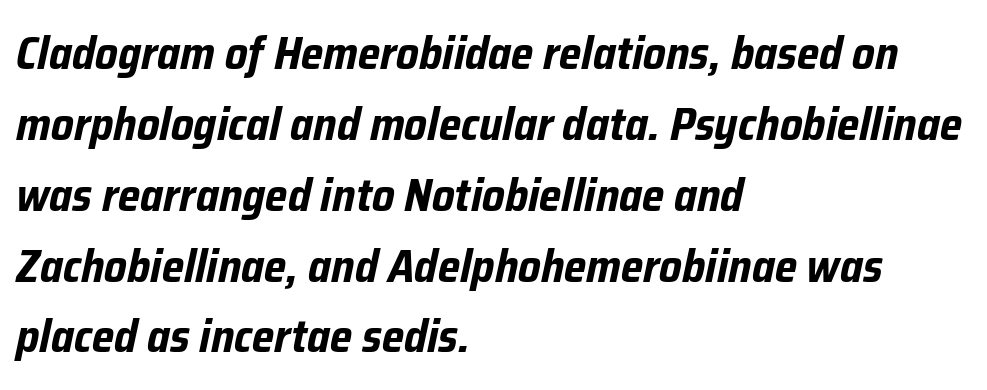
A typesetter would call this proportional, since set widths differ per character. Chunky letters — that's bold for sure. Notice how the stems are inclined rather than vertical — that's the hallmark of italics. Tracking value appears to be zero — textbook default spacing. Typeset ragged right — the left edge is the straight one.
